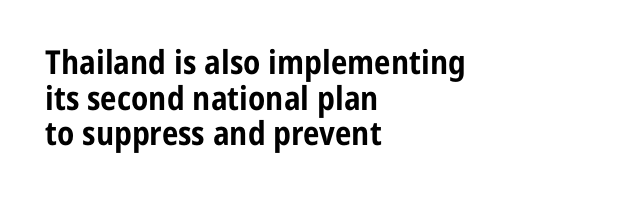
Q: Is the text bold? A: Yes.
Q: Is the text italic (slanted)? A: No, it is upright.
Q: Is the typeface a serif or a sans-serif typeface? A: Sans-serif.
Q: Is the text underlined? A: No.
Q: How is the paragraph aligned? A: Left-aligned.
Q: Is the spacing between letters normal or unusually wide? A: Normal.
Q: Is the spacing between lines tight, normal or loose? A: Tight.
Q: Width (condensed, normal, or wide)? A: Condensed.
Q: Stroke contrast? A: Low.
Q: x-height? A: Medium.
Q: Monospaced? A: No.
